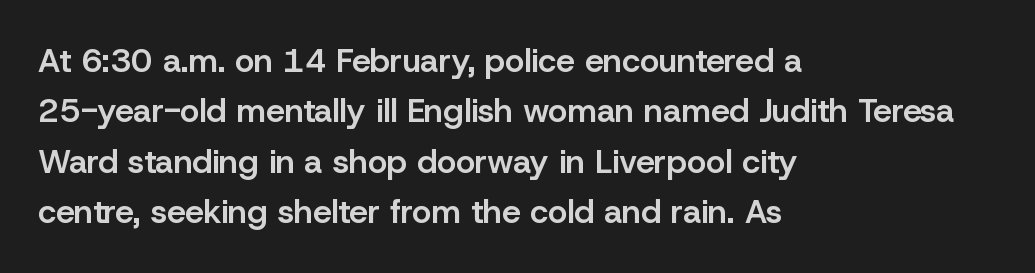
The image shows 33 px semibold sans-serif type, upright; set left-aligned, normal line spacing (1.53x), normal letter spacing, not underlined; low stroke contrast and a medium x-height.
